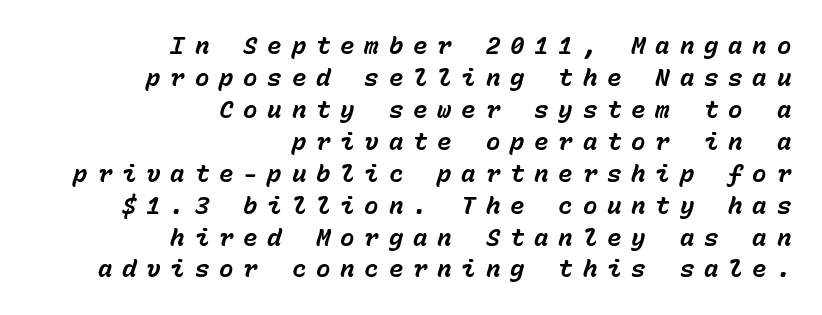
Q: Is the text bold? A: Yes.
Q: Is the text italic (slanted)? A: Yes, it leans right by about 15 degrees.
Q: Is the text underlined? A: No.
Q: How is the paragraph aligned? A: Right-aligned.
Q: Is the spacing between letters normal or unusually wide? A: Unusually wide.
Q: Is the spacing between lines tight, normal or loose? A: Normal.
